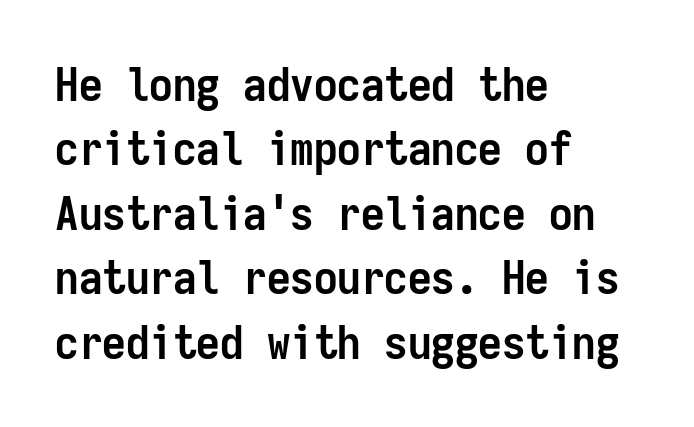
Rule under the text: the space is simply empty. The face used here is monospaced, like something from a code editor. Students, this is bold: see how much ink each stroke carries. Is the letter spacing exaggerated? No — it looks like the ordinary default. Note: no serifs on the glyphs. The letters stand straight up with perfectly vertical stems.
